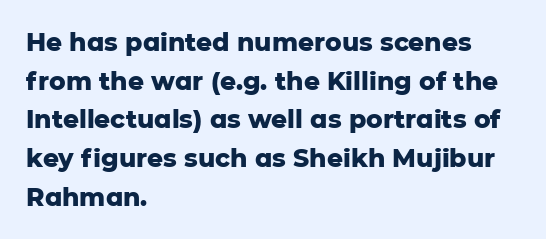
Lines of text with bare space underneath. Default kerning and tracking; the words read as compact shapes. Typeset ragged right — the left edge is the straight one. Regarding leading, the lines here are spaced in the standard way. Every stem runs plumb, perpendicular to the baseline.
